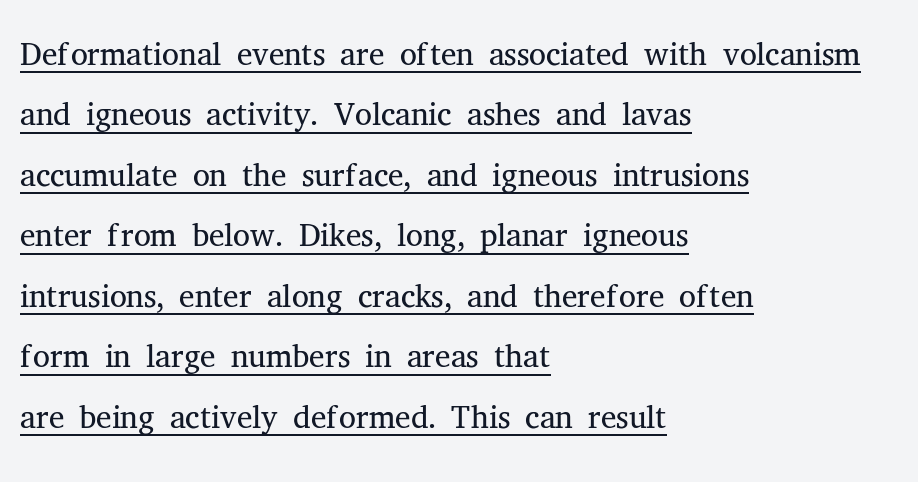
Q: Is the text bold? A: No.
Q: Is the text italic (slanted)? A: No, it is upright.
Q: Is the typeface a serif or a sans-serif typeface? A: Serif.
Q: Is the text underlined? A: Yes.
Q: How is the paragraph aligned? A: Left-aligned.
Q: Is the spacing between letters normal or unusually wide? A: Normal.
Q: Is the spacing between lines tight, normal or loose? A: Normal.
Q: Width (condensed, normal, or wide)? A: Normal.
Q: Stroke contrast? A: Medium.
Q: x-height? A: Medium.
Q: Monospaced? A: No.
